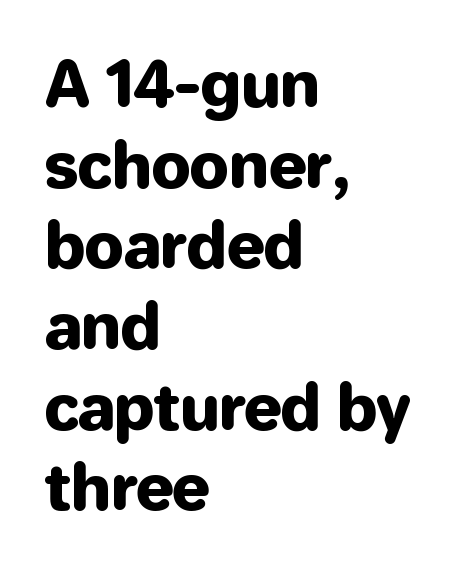
{"serif": "no", "italic": "no", "width": "normal", "stroke_contrast": "low", "x_height": "medium", "monospaced": "no", "underline": "no", "align": "left", "line_spacing": "normal", "line_spacing_ratio": 1.28, "letter_spacing": "normal", "letter_spacing_em": 0.0, "glyph_px": 63}
